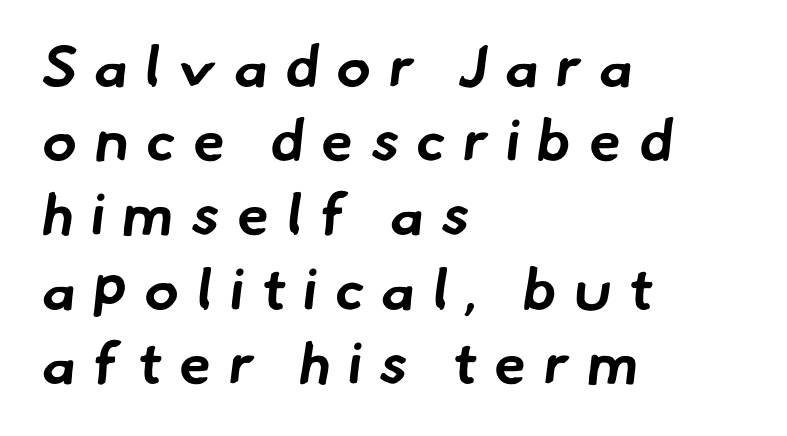
{"serif": "no", "bold": "yes", "weight": "bold", "width": "normal", "stroke_contrast": "low", "x_height": "small", "monospaced": "no", "underline": "no", "align": "left", "line_spacing": "normal", "line_spacing_ratio": 1.28, "letter_spacing": "wide", "letter_spacing_em": 0.3, "glyph_px": 58}
